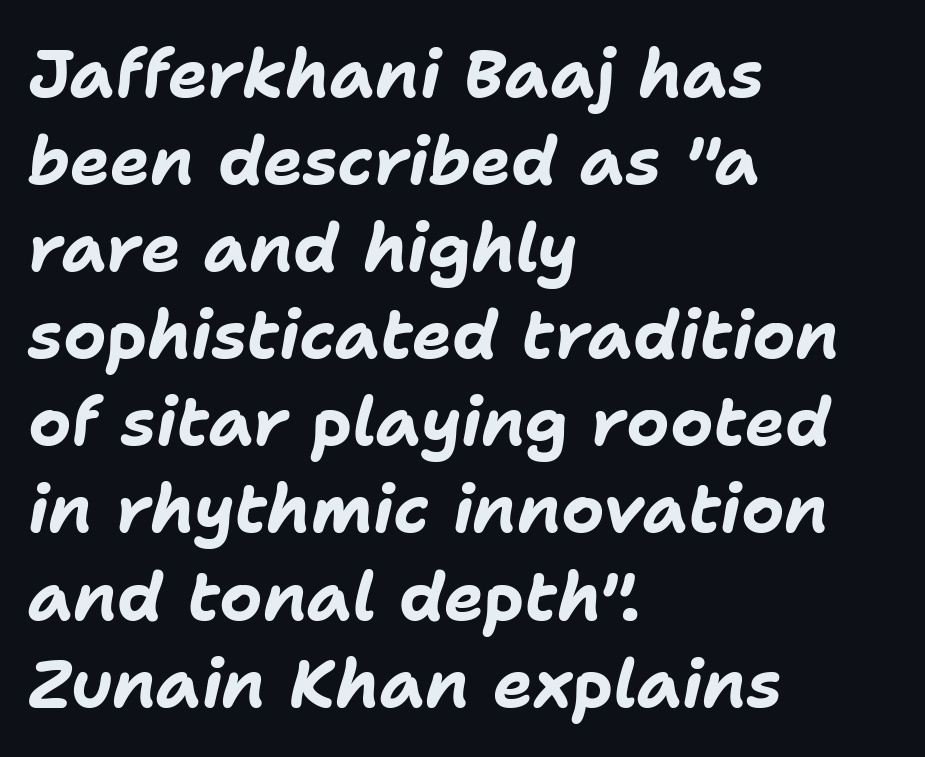
The image shows 67 px bold type, italic (leaning right); set left-aligned, normal line spacing (1.3x), normal letter spacing, not underlined; low stroke contrast and a medium x-height.
